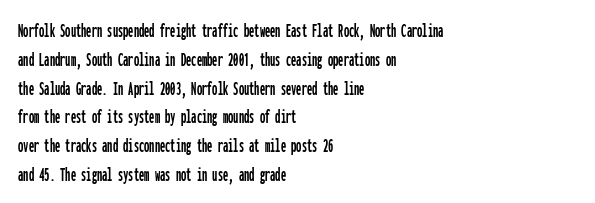
The image shows 21 px text type, upright; set left-aligned, normal line spacing (1.37x), normal letter spacing, not underlined.
